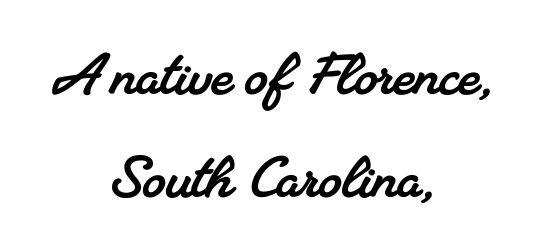
The image shows 73 px serif type; set centered, normal line spacing (1.41x), normal letter spacing, not underlined; medium stroke contrast and a small x-height.
